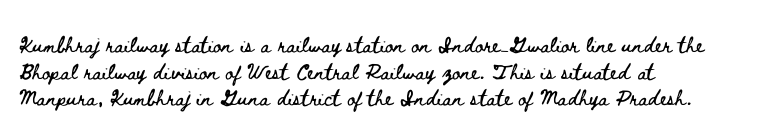
Q: Is the text italic (slanted)? A: Yes.
Q: Is the text underlined? A: No.
Q: How is the paragraph aligned? A: Left-aligned.
Q: Is the spacing between letters normal or unusually wide? A: Normal.
Q: Is the spacing between lines tight, normal or loose? A: Normal.
